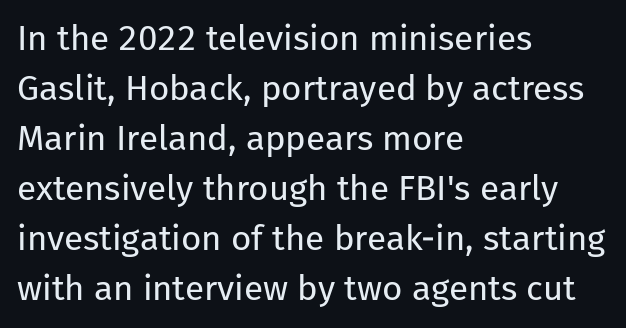
Q: Is the text bold? A: No.
Q: Is the text italic (slanted)? A: No, it is upright.
Q: Is the typeface a serif or a sans-serif typeface? A: Sans-serif.
Q: Is the text underlined? A: No.
Q: How is the paragraph aligned? A: Left-aligned.
Q: Is the spacing between letters normal or unusually wide? A: Normal.
Q: Is the spacing between lines tight, normal or loose? A: Normal.
Q: Width (condensed, normal, or wide)? A: Normal.
Q: Stroke contrast? A: Low.
Q: x-height? A: Medium.
Q: Monospaced? A: No.
